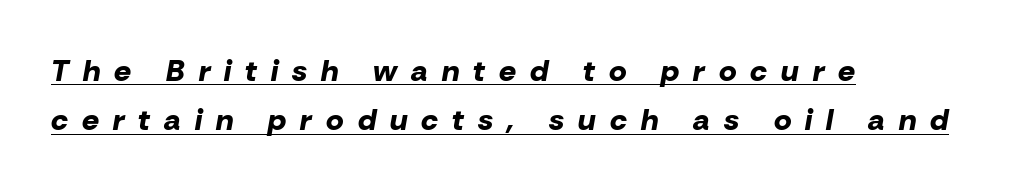
Q: Is the text bold? A: Yes.
Q: Is the text italic (slanted)? A: Yes, it leans right by about 10 degrees.
Q: Is the text underlined? A: Yes.
Q: How is the paragraph aligned? A: Left-aligned.
Q: Is the spacing between letters normal or unusually wide? A: Unusually wide.
Q: Is the spacing between lines tight, normal or loose? A: Normal.
Q: Width (condensed, normal, or wide)? A: Normal.
Q: Stroke contrast? A: Low.
Q: x-height? A: Medium.
Q: Monospaced? A: No.
